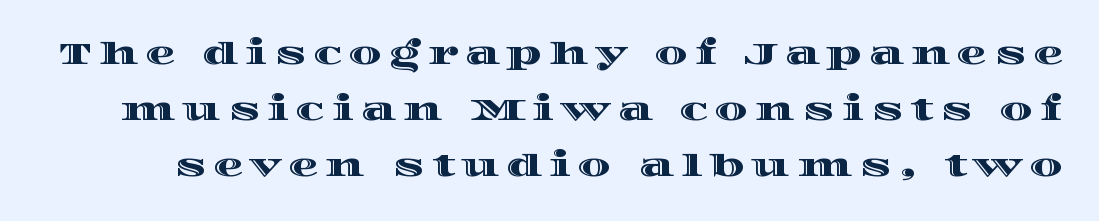
The image shows 30 px wide type, upright; set line spacing 1.86x, unusually wide letter spacing (+0.23 em), not underlined; a large x-height.
